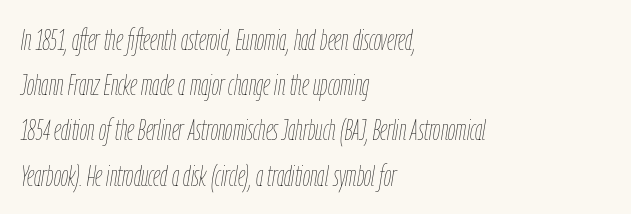
The image shows 29 px thin, condensed type, italic (leaning right); set left-aligned, normal line spacing (1.56x), normal letter spacing, not underlined; low stroke contrast and a medium x-height.
